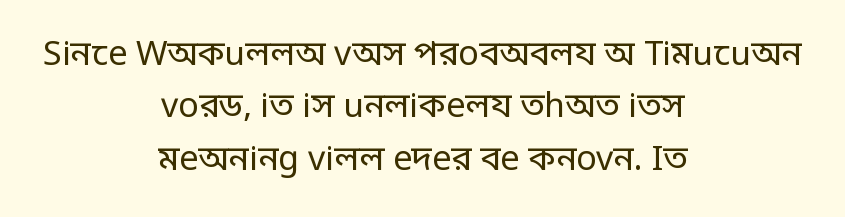
Think of a printed novel: that variable character pitch is what you see here. Compared with a flush-left layout, this one balances lines on the center instead. Just letters on the line, the space beneath them empty. The characters are drawn with everyday or finer stroke widths. You can tell it's not italic because the verticals are truly vertical. The type family on display is of the sans-serif kind.
